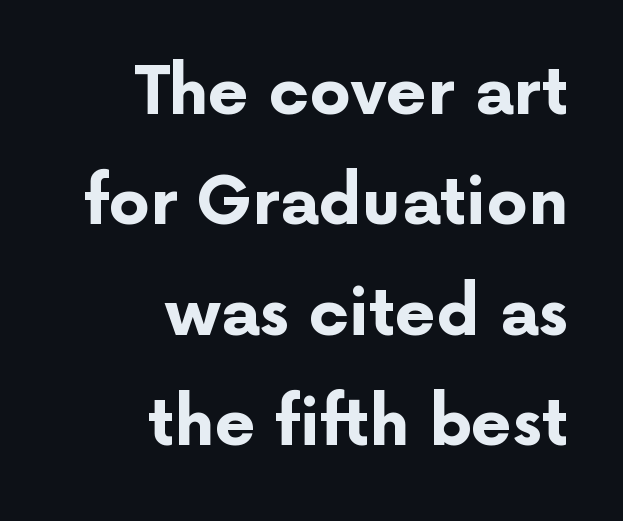
Q: Is the text bold? A: Yes.
Q: Is the text italic (slanted)? A: No, it is upright.
Q: Is the typeface a serif or a sans-serif typeface? A: Sans-serif.
Q: Is the text underlined? A: No.
Q: How is the paragraph aligned? A: Right-aligned.
Q: Is the spacing between letters normal or unusually wide? A: Normal.
Q: Is the spacing between lines tight, normal or loose? A: Normal.
Q: Width (condensed, normal, or wide)? A: Normal.
Q: Stroke contrast? A: Low.
Q: x-height? A: Medium.
Q: Monospaced? A: No.
